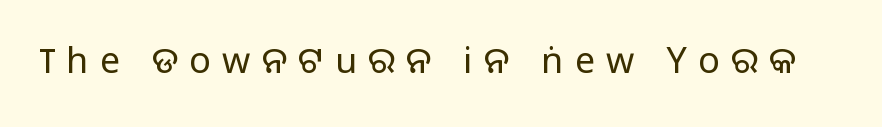
The image shows 36 px light sans-serif type, upright; set unusually wide letter spacing (+0.31 em), not underlined; low stroke contrast and a medium x-height.
